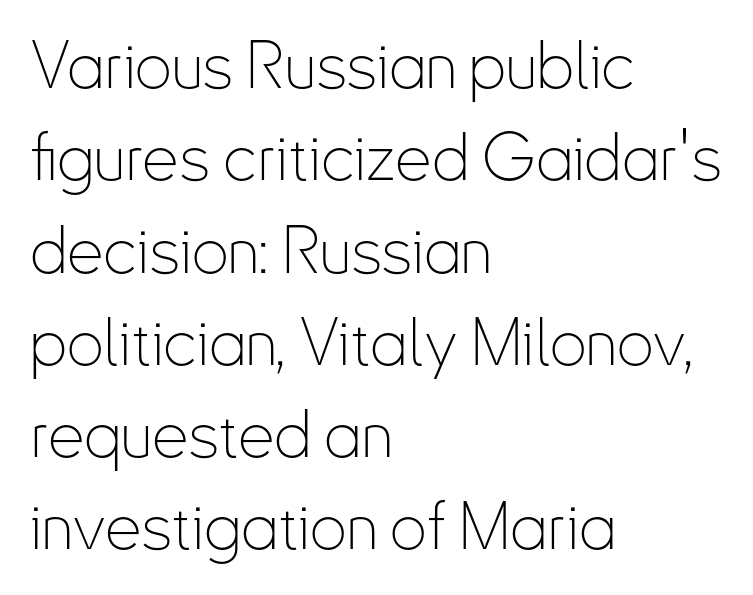
The type family on display is of the sans-serif kind. Ink coverage per letter is moderate at most. The letters advance in unequal steps, a hallmark of proportional type. Horizontal bands of white between lines are of average thickness. This sample uses an upright cut, with every glyph sitting square on the baseline. The passage is arranged the way most books set body copy — flush left.
